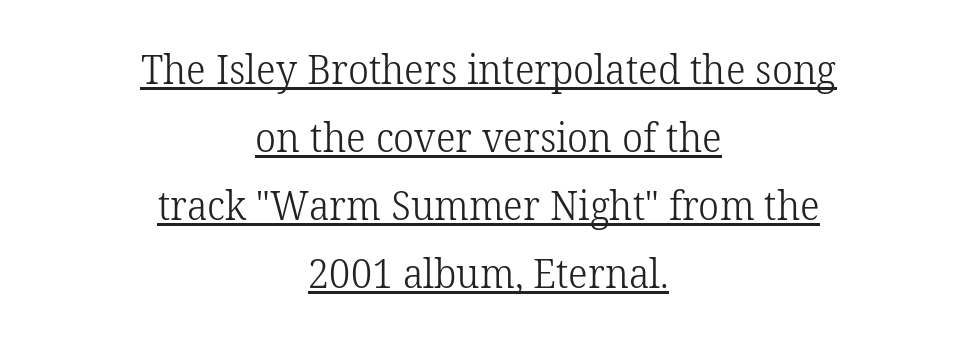
Tall strokes in this sample are plumb rather than angled. A continuous stroke trails under the words, as in a hyperlink. The rows are spaced the way most documents space them. Here the designer chose a conventional face with non-uniform glyph widths. Standard letterfit; no display-style spreading of the glyphs. Each line is balanced around a shared central axis.
